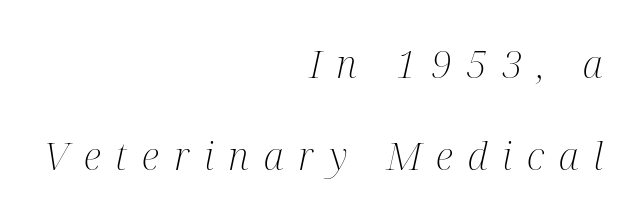
{"serif": "yes", "italic": "yes", "lean": "right", "slant_degrees": 12, "bold": "no", "weight": "light", "width": "condensed", "stroke_contrast": "medium", "x_height": "medium", "monospaced": "no", "underline": "no", "align": "right", "line_spacing": "loose", "line_spacing_ratio": 2.35, "letter_spacing": "wide", "letter_spacing_em": 0.38, "glyph_px": 39}
